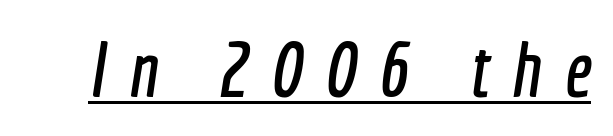
Q: Is the typeface a serif or a sans-serif typeface? A: Sans-serif.
Q: Is the text underlined? A: Yes.
Q: Is the spacing between letters normal or unusually wide? A: Unusually wide.
Q: Width (condensed, normal, or wide)? A: Condensed.
Q: x-height? A: Medium.
Q: Monospaced? A: No.
